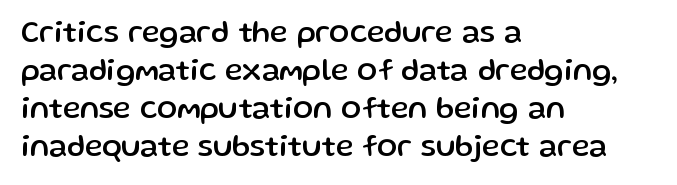
Q: Is the text italic (slanted)? A: No, it is upright.
Q: Is the typeface a serif or a sans-serif typeface? A: Sans-serif.
Q: Is the text underlined? A: No.
Q: How is the paragraph aligned? A: Left-aligned.
Q: Is the spacing between letters normal or unusually wide? A: Normal.
Q: Is the spacing between lines tight, normal or loose? A: Normal.
Q: Width (condensed, normal, or wide)? A: Normal.
Q: Stroke contrast? A: Low.
Q: x-height? A: Medium.
Q: Monospaced? A: No.
